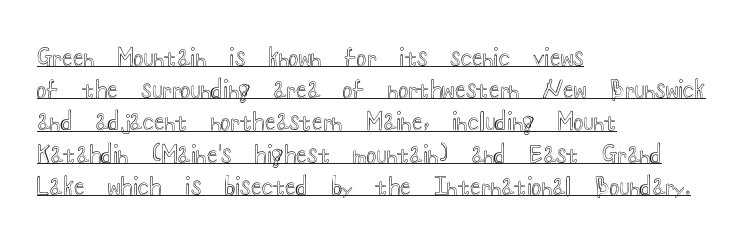
Normally led — the rows are evenly, conventionally spaced. Leftover space on each line is placed entirely after the last word. The typesetter has applied underlining to the passage shown. Rendered with straight, roman letterforms. Nothing unusual about the tracking: characters are spaced as the font intends.
